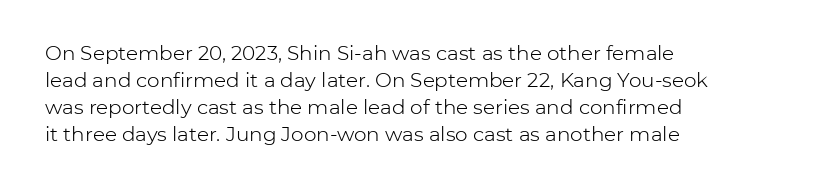
This sample uses an upright cut, with every glyph sitting square on the baseline. Reading down the column, the eye jumps a familiar distance to each next line. The horizontal fit of the characters is conventional and even. This is not heavy type; no bold has been used.
